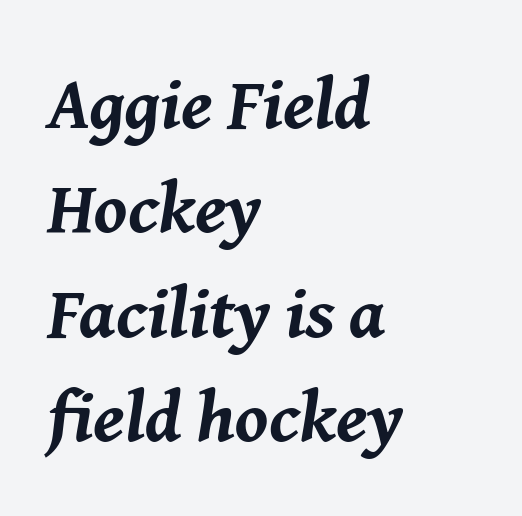
The image shows 73 px bold type, italic (leaning right); set left-aligned, normal line spacing (1.43x), normal letter spacing, not underlined; medium stroke contrast and a medium x-height.
